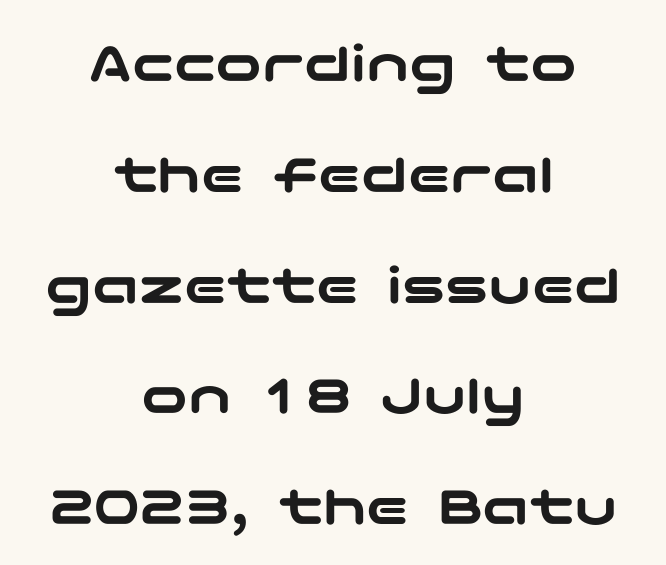
{"serif": "no", "italic": "no", "width": "wide", "stroke_contrast": "low", "x_height": "medium", "underline": "no", "align": "center", "line_spacing": "loose", "line_spacing_ratio": 1.91, "letter_spacing": "normal", "letter_spacing_em": 0.0, "glyph_px": 58}
